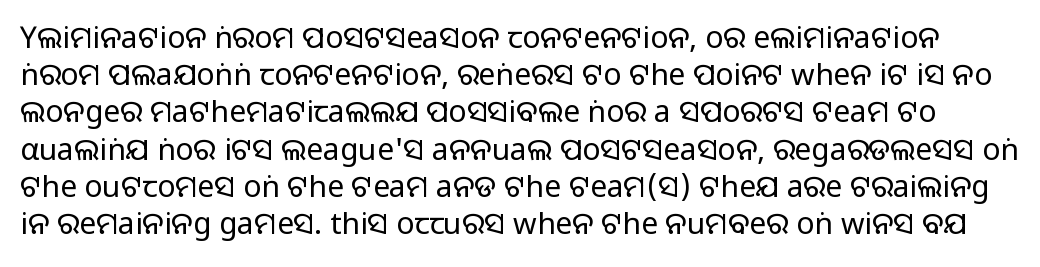
This is roman type, the default non-slanted kind. The letters advance in unequal steps, a hallmark of proportional type. These lines keep a tight, regular rhythm from letter to letter. The characters display no serif detailing; their extremities are plain. Weight: regular or lighter.
